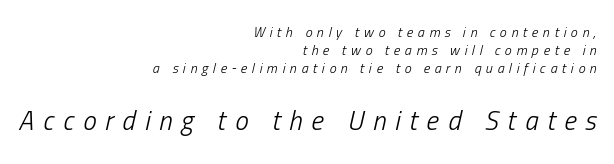
The image shows 27 px text type, italic (leaning right); set right-aligned, normal line spacing (1.29x), unusually wide letter spacing (+0.33 em), not underlined; the second (bottom) block is 1.93x larger.
